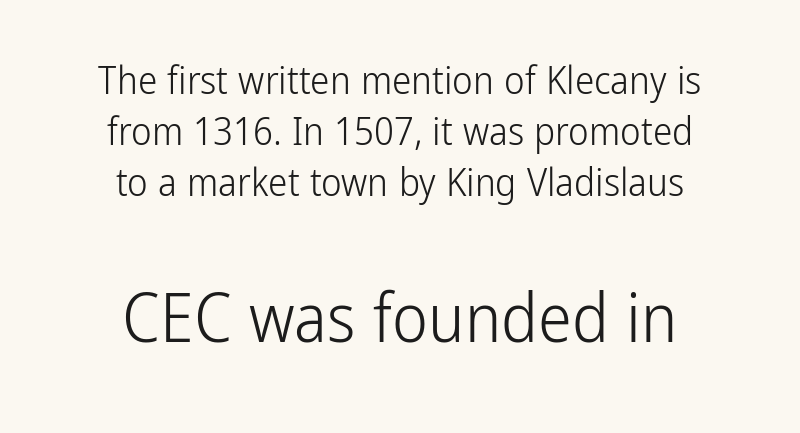
The image shows 68 px light, condensed sans-serif type, upright; set centered, normal line spacing (1.31x), normal letter spacing, not underlined; the second (bottom) block is 1.74x larger; low stroke contrast and a medium x-height.
